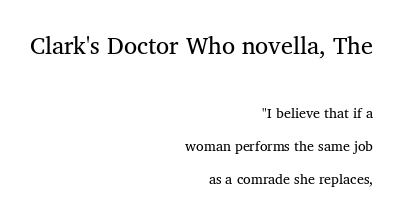
The image shows 24 px text type, upright; set right-aligned, loose line spacing (2.34x), normal letter spacing, not underlined; the first (top) block is 1.71x larger.
